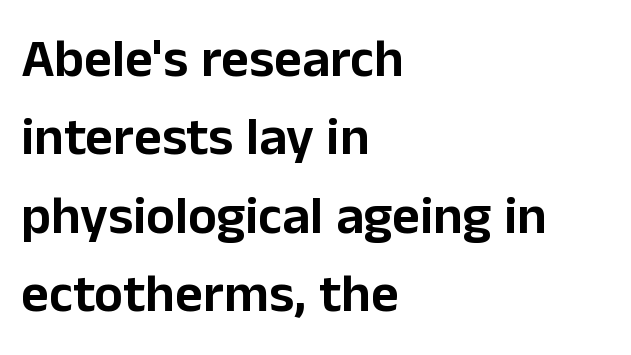
{"serif": "no", "italic": "no", "width": "normal", "stroke_contrast": "low", "x_height": "medium", "monospaced": "no", "underline": "no", "align": "left", "line_spacing": "normal", "line_spacing_ratio": 1.45, "letter_spacing": "normal", "letter_spacing_em": 0.0, "glyph_px": 54}
